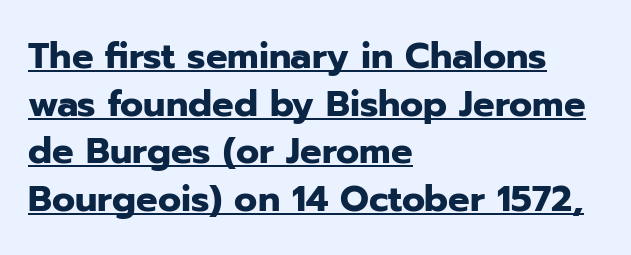
Q: Is the text bold? A: Yes.
Q: Is the text italic (slanted)? A: No, it is upright.
Q: Is the typeface a serif or a sans-serif typeface? A: Sans-serif.
Q: Is the text underlined? A: Yes.
Q: How is the paragraph aligned? A: Left-aligned.
Q: Is the spacing between letters normal or unusually wide? A: Normal.
Q: Is the spacing between lines tight, normal or loose? A: Normal.
Q: Width (condensed, normal, or wide)? A: Normal.
Q: Stroke contrast? A: Low.
Q: x-height? A: Medium.
Q: Monospaced? A: No.
